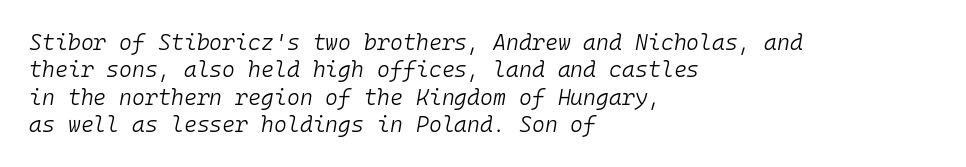
{"italic": "yes", "lean": "right", "slant_degrees": 10, "bold": "no", "underline": "no", "align": "left", "line_spacing_ratio": 1.24, "letter_spacing": "normal", "letter_spacing_em": 0.0, "glyph_px": 22}
